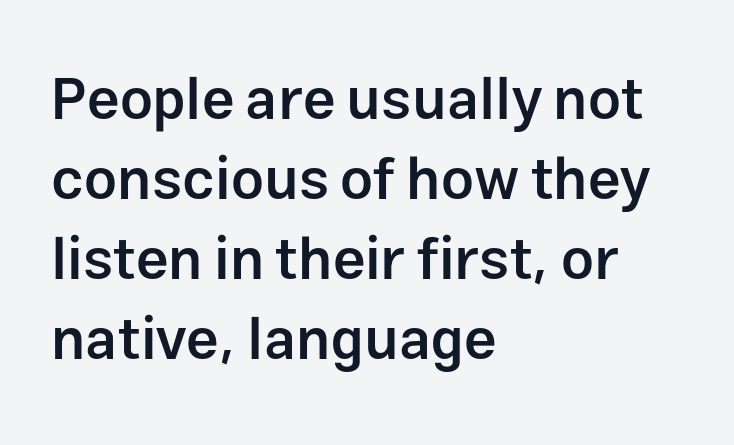
Spacing between characters is what you'd get straight out of the box. Descender tails drop into unmarked territory. The rag falls on the right side of this text block. A bit beefed up — I'd call it semibold rather than bold.
